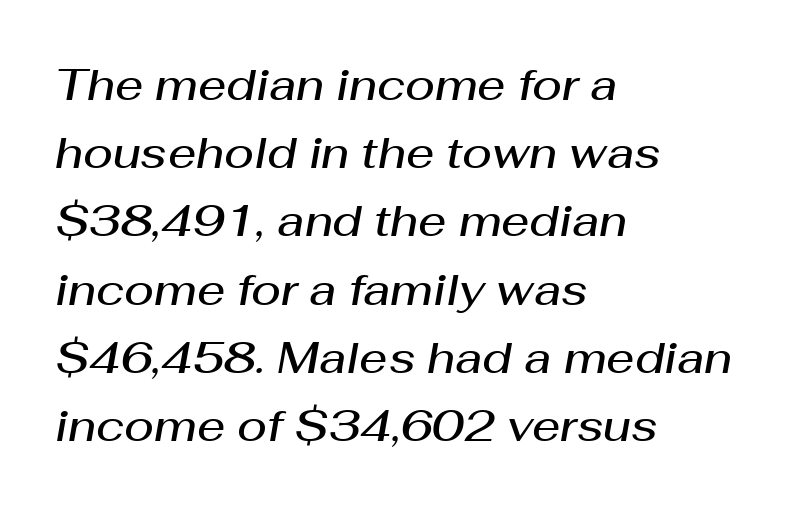
The image shows 44 px semibold type, italic (leaning right); set left-aligned, normal line spacing (1.55x), normal letter spacing, not underlined; medium stroke contrast and a medium x-height.
